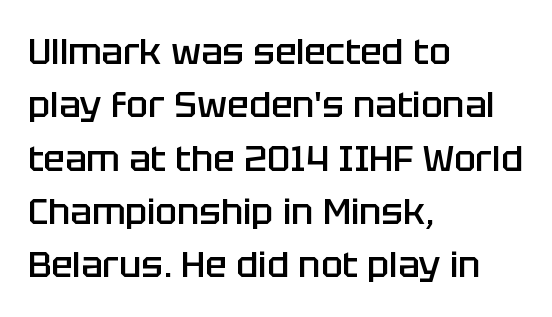
The image shows 36 px semibold sans-serif type, upright; set left-aligned, normal line spacing (1.48x), normal letter spacing, not underlined; low stroke contrast and a large x-height.
